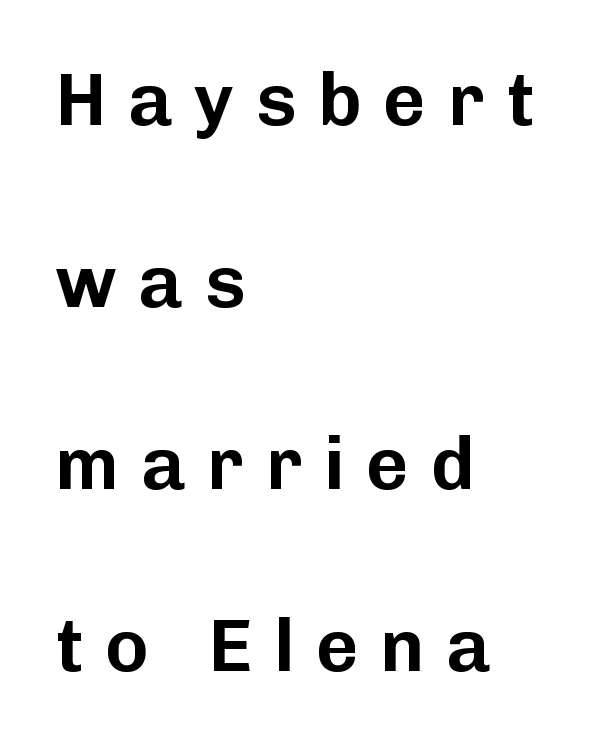
{"serif": "no", "italic": "no", "width": "normal", "stroke_contrast": "low", "x_height": "medium", "monospaced": "no", "underline": "no", "align": "left", "line_spacing": "loose", "line_spacing_ratio": 2.46, "letter_spacing": "wide", "letter_spacing_em": 0.29, "glyph_px": 74}
